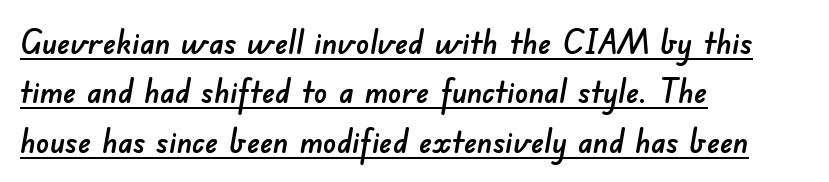
A sans-serif font was chosen for this passage. Summary of vertical rhythm: regular, with standard interline spacing. The words here are underlined. The passage shown is typed in a proportional face where columns would drift.
